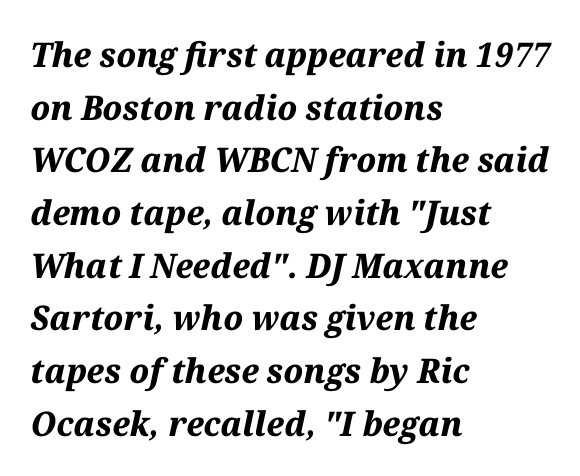
The face used here is rendered with its standard letterfit. Words float on clear page, feet unadorned. Heavy-handed strokes throughout: this text is bold. Each new line begins a customary step beneath the previous one. Reading down the block, your eye returns to a fixed left position each line. Would a proofreader flag this as italicized? Yes.
